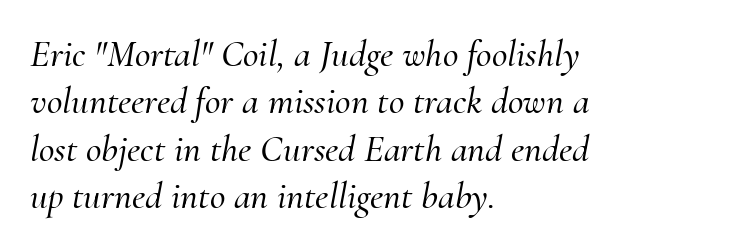
Q: Is the text italic (slanted)? A: Yes, it leans right by about 10 degrees.
Q: Is the typeface a serif or a sans-serif typeface? A: Serif.
Q: Is the text underlined? A: No.
Q: How is the paragraph aligned? A: Left-aligned.
Q: Is the spacing between letters normal or unusually wide? A: Normal.
Q: Is the spacing between lines tight, normal or loose? A: Normal.
Q: Width (condensed, normal, or wide)? A: Normal.
Q: Stroke contrast? A: Medium.
Q: x-height? A: Small.
Q: Monospaced? A: No.
